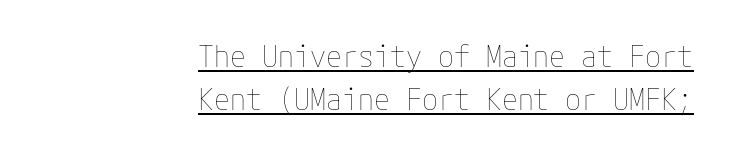
{"italic": "no", "bold": "no", "weight": "thin", "width": "normal", "stroke_contrast": "low", "x_height": "medium", "underline": "yes", "align": "right", "line_spacing": "normal", "line_spacing_ratio": 1.48, "letter_spacing": "normal", "letter_spacing_em": 0.0, "glyph_px": 29}
